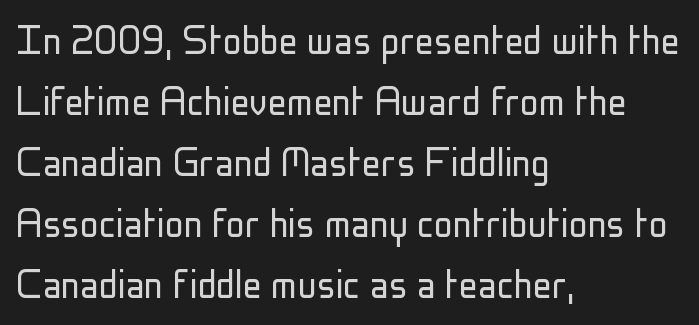
The image shows 47 px light, condensed sans-serif type, upright; set left-aligned, normal line spacing (1.3x), normal letter spacing, not underlined; low stroke contrast and a medium x-height.
